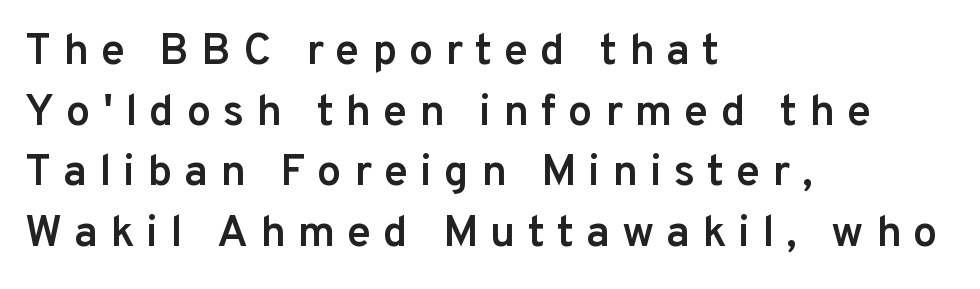
{"serif": "no", "italic": "no", "bold": "semi", "weight": "semibold", "width": "normal", "stroke_contrast": "low", "x_height": "medium", "monospaced": "no", "underline": "no", "align": "left", "line_spacing": "normal", "line_spacing_ratio": 1.38, "letter_spacing": "wide", "letter_spacing_em": 0.27, "glyph_px": 44}
